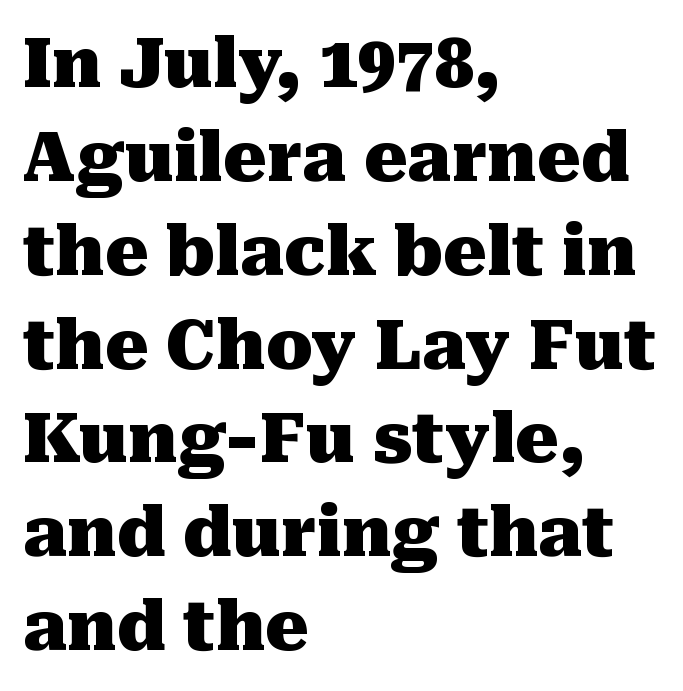
Q: Is the text bold? A: Yes.
Q: Is the text italic (slanted)? A: No, it is upright.
Q: Is the typeface a serif or a sans-serif typeface? A: Serif.
Q: Is the text underlined? A: No.
Q: How is the paragraph aligned? A: Left-aligned.
Q: Is the spacing between letters normal or unusually wide? A: Normal.
Q: Is the spacing between lines tight, normal or loose? A: Normal.
Q: Width (condensed, normal, or wide)? A: Normal.
Q: Stroke contrast? A: Medium.
Q: x-height? A: Medium.
Q: Monospaced? A: No.
